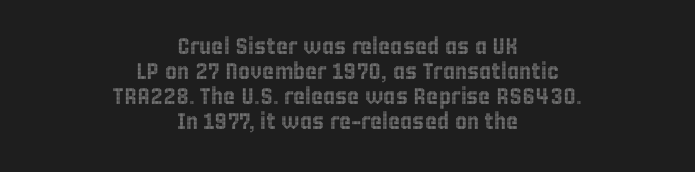
The image shows 23 px text type, upright; set centered, tight line spacing (1.09x), normal letter spacing, not underlined.
